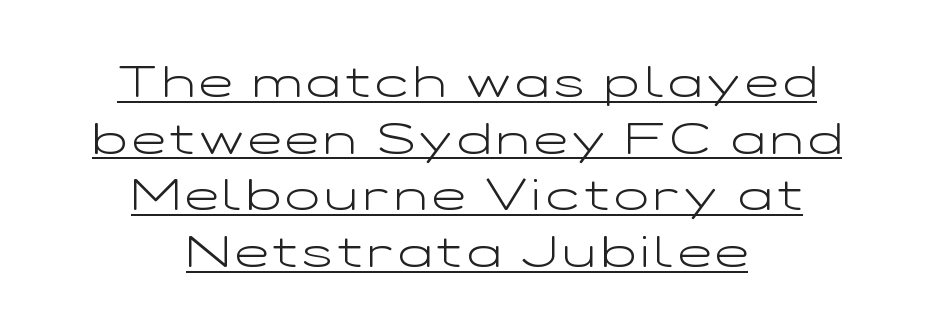
{"serif": "no", "italic": "no", "bold": "no", "weight": "light", "width": "wide", "stroke_contrast": "low", "x_height": "medium", "monospaced": "no", "underline": "yes", "align": "center", "line_spacing": "normal", "line_spacing_ratio": 1.26, "glyph_px": 45}
